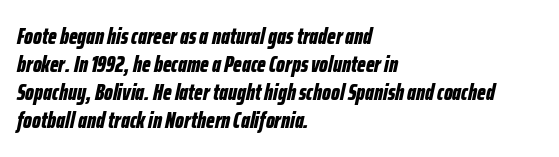
Caption: bold face, heavy strokes. Quick note: italic. The area under the type is left untouched. These lines stack with their left ends in a neat column. This sample uses plain, unmodified letter spacing.
